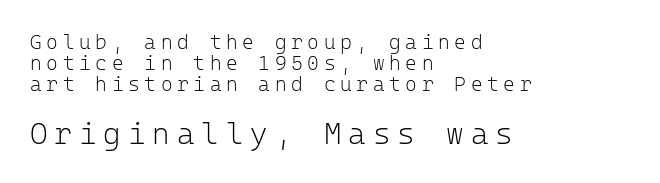
{"serif": "no", "italic": "no", "bold": "no", "weight": "light", "width": "normal", "stroke_contrast": "low", "x_height": "medium", "monospaced": "yes", "underline": "no", "align": "left", "line_spacing": "tight", "line_spacing_ratio": 1.04, "letter_spacing": "wide", "letter_spacing_em": 0.23, "larger_block": "second", "size_ratio": 1.5, "glyph_px": 30}
